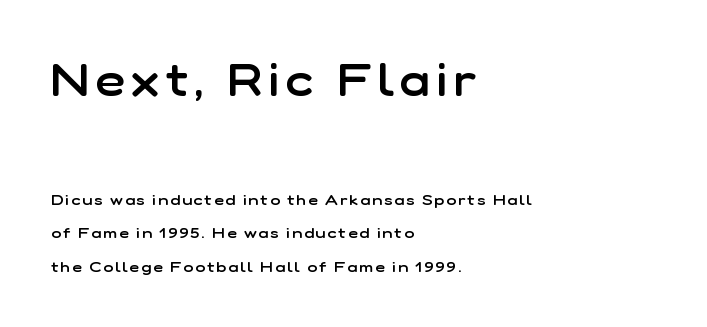
Spacing verdict: proportional, widths tailored to each character. Typographic density is moderately raised because the face is semibold. The text was rendered using a sans face with plain stroke endings. The initial chunk of copy outweighs the following chunk in type size. Rule under the text: the space is simply empty.
